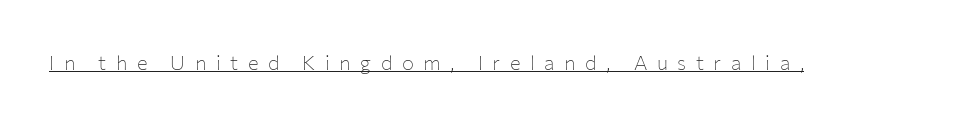
Q: Is the text bold? A: No.
Q: Is the text italic (slanted)? A: No, it is upright.
Q: Is the text underlined? A: Yes.
Q: Is the spacing between letters normal or unusually wide? A: Unusually wide.
